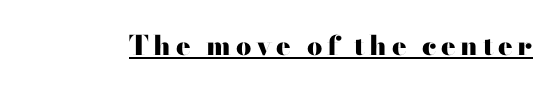
{"italic": "no", "bold": "yes", "underline": "yes", "glyph_px": 27}
